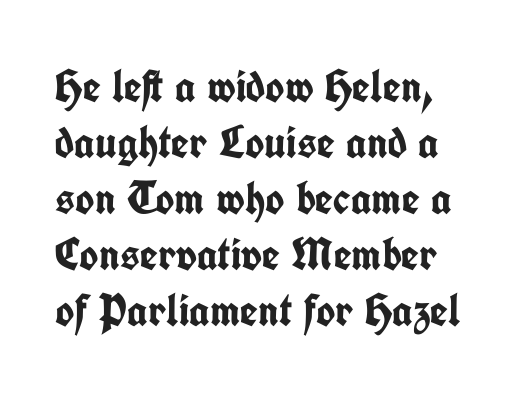
Q: Is the text bold? A: Yes.
Q: Is the text italic (slanted)? A: No, it is upright.
Q: Is the typeface a serif or a sans-serif typeface? A: Sans-serif.
Q: Is the text underlined? A: No.
Q: How is the paragraph aligned? A: Left-aligned.
Q: Is the spacing between letters normal or unusually wide? A: Normal.
Q: Width (condensed, normal, or wide)? A: Condensed.
Q: Stroke contrast? A: Low.
Q: x-height? A: Medium.
Q: Monospaced? A: No.
